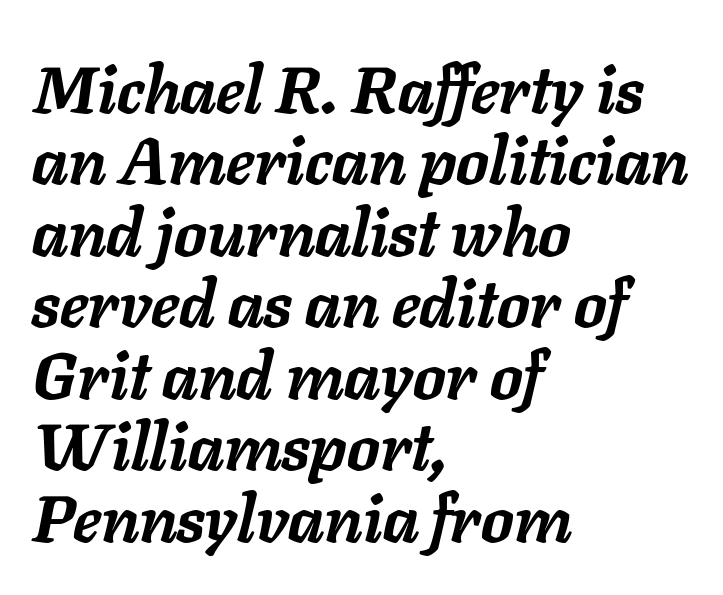
The letters are slanted; this is an italic face. Note the varied advance widths — an 'i' is clearly narrower than an 'm'. These words are printed bold, with thick strokes throughout. These lines stack with their left ends in a neat column.
